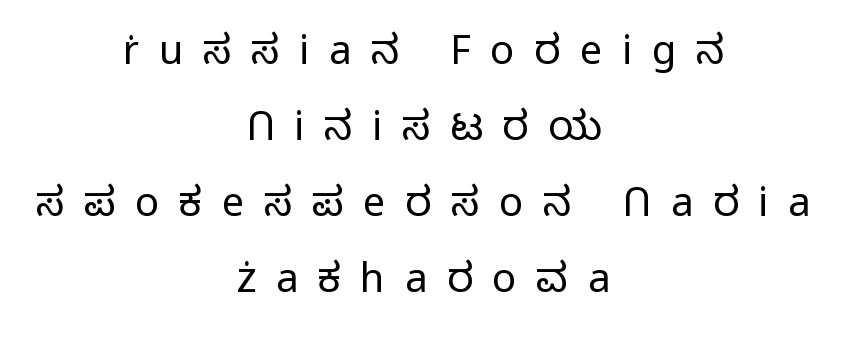
The image shows 40 px light sans-serif type, upright; set centered, loose line spacing (1.9x), unusually wide letter spacing (+0.49 em), not underlined; low stroke contrast and a medium x-height.
